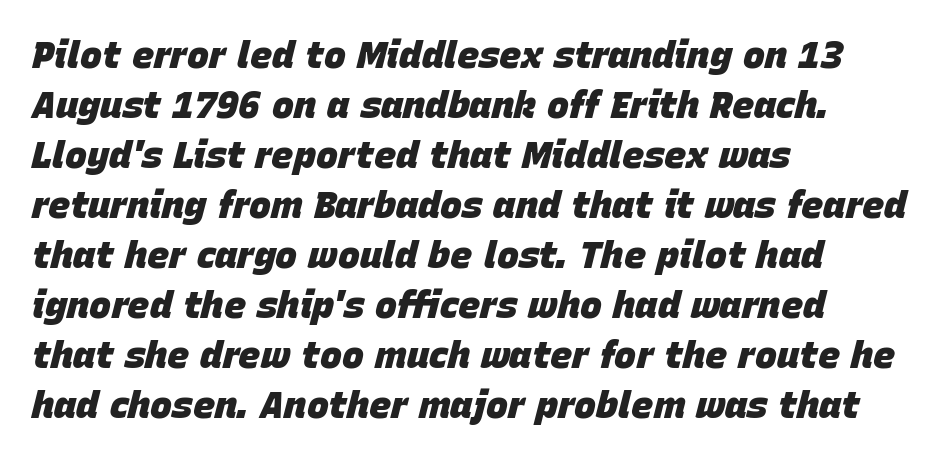
{"italic": "yes", "lean": "right", "slant_degrees": 15, "bold": "yes", "weight": "heavy", "width": "normal", "stroke_contrast": "low", "x_height": "large", "monospaced": "no", "underline": "no", "align": "left", "line_spacing": "normal", "line_spacing_ratio": 1.35, "letter_spacing": "normal", "letter_spacing_em": 0.0, "glyph_px": 37}
